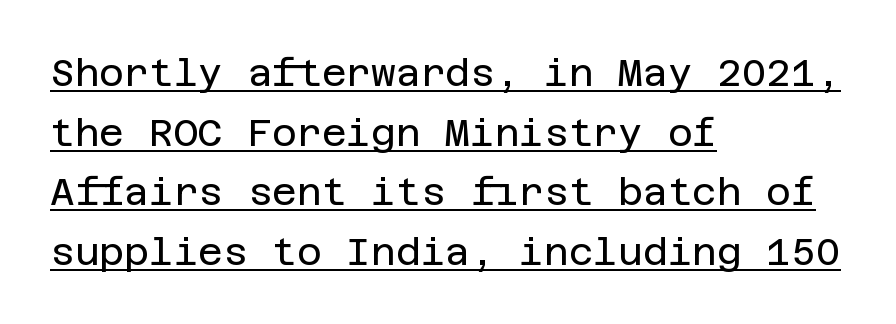
The image shows 38 px regular-weight sans-serif type, upright; set left-aligned, normal line spacing (1.57x), normal letter spacing, underlined; low stroke contrast and a large x-height.
